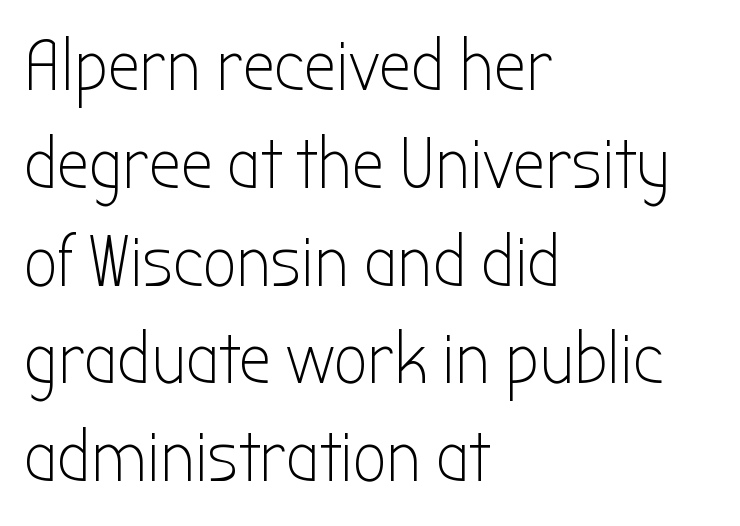
{"serif": "no", "italic": "no", "bold": "no", "weight": "light", "width": "condensed", "stroke_contrast": "low", "x_height": "medium", "monospaced": "no", "underline": "no", "align": "left", "line_spacing": "normal", "line_spacing_ratio": 1.34, "letter_spacing": "normal", "letter_spacing_em": 0.0, "glyph_px": 73}
